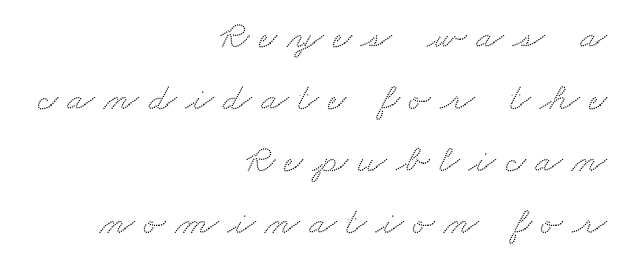
The image shows 40 px wide serif type; set right-aligned, normal line spacing (1.55x), unusually wide letter spacing (+0.24 em), not underlined; medium stroke contrast and a small x-height.
